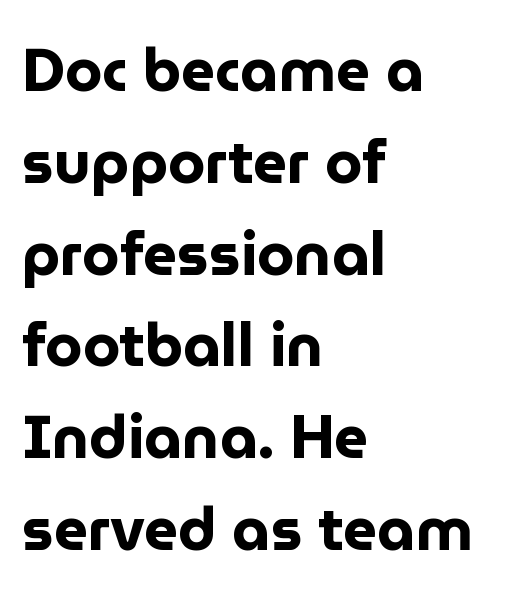
{"serif": "no", "italic": "no", "bold": "yes", "weight": "bold", "width": "normal", "stroke_contrast": "low", "x_height": "medium", "monospaced": "no", "underline": "no", "align": "left", "line_spacing": "normal", "line_spacing_ratio": 1.53, "letter_spacing": "normal", "letter_spacing_em": 0.0, "glyph_px": 60}
